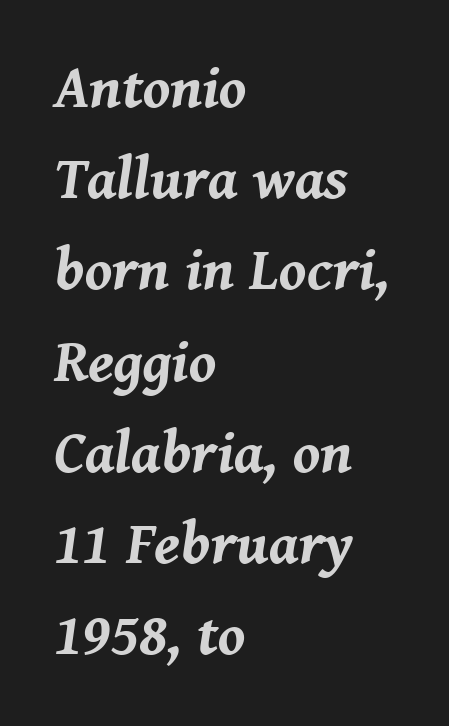
Heavy-handed strokes throughout: this text is bold. This rendering uses left alignment, leaving the right contour irregular. Students, observe: this is what conventionally led text looks like. Rule under the text: the space is simply empty.
